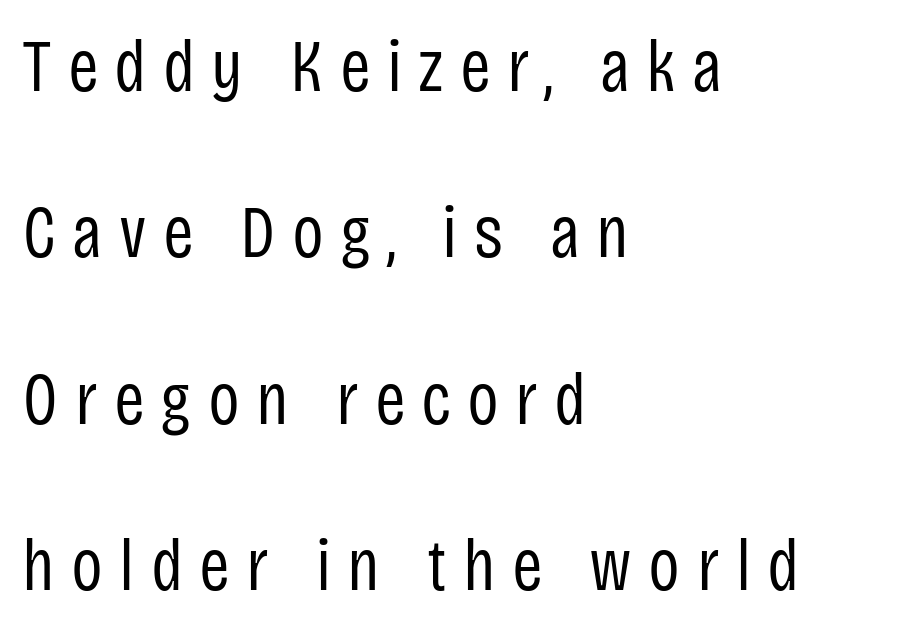
Underlining? Definitely not there. You can tell from the bare stems that sans-serif type was used. Compared with typical paragraphs, the rows here are farther apart. The face used here is proportionally spaced, like ordinary book or web type. A roman cut, with each character standing at attention.
